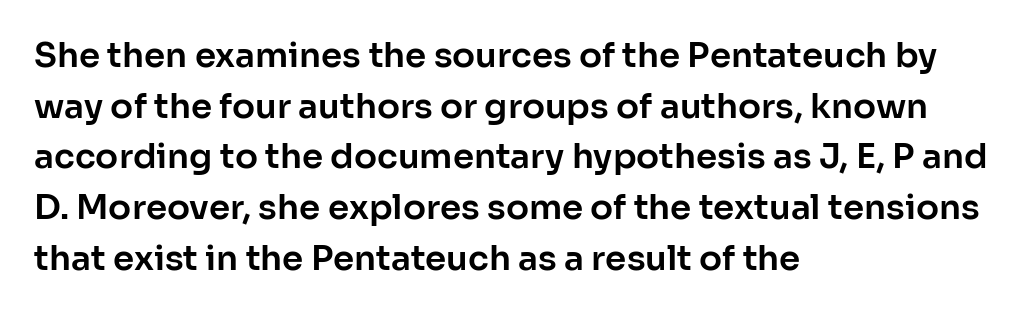
The image shows 34 px sans-serif type, upright; set left-aligned, normal line spacing (1.49x), normal letter spacing, not underlined; low stroke contrast and a medium x-height.
